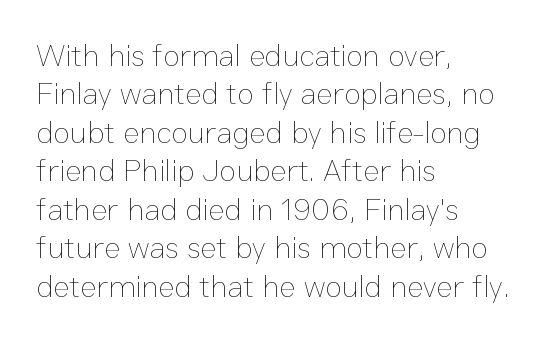
{"italic": "no", "bold": "no", "weight": "thin", "width": "normal", "stroke_contrast": "low", "x_height": "medium", "monospaced": "no", "underline": "no", "align": "left", "line_spacing_ratio": 1.24, "letter_spacing": "normal", "letter_spacing_em": 0.0, "glyph_px": 31}
